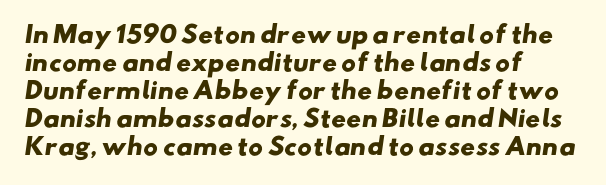
The image shows 23 px bold type; set left-aligned, line spacing 1.22x, normal letter spacing, not underlined.
